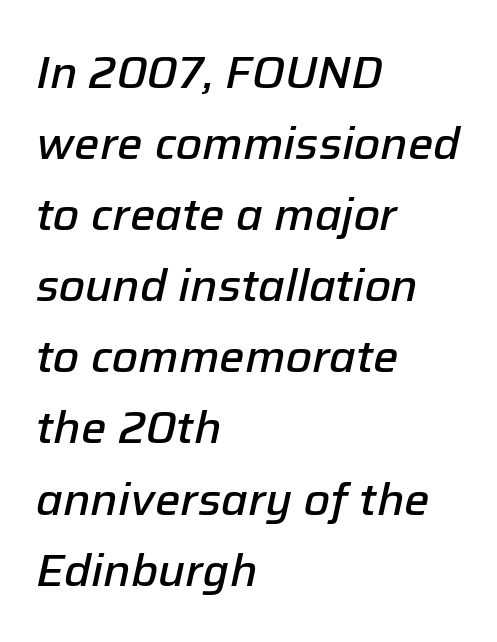
The image shows 45 px semibold type, italic (leaning right); set left-aligned, normal line spacing (1.58x), normal letter spacing, not underlined; low stroke contrast and a medium x-height.
